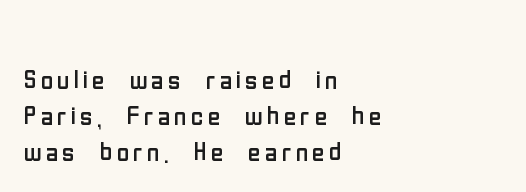
{"serif": "no", "italic": "no", "bold": "no", "weight": "regular", "width": "condensed", "stroke_contrast": "low", "x_height": "medium", "monospaced": "no", "underline": "no", "align": "left", "line_spacing": "tight", "line_spacing_ratio": 1.03, "glyph_px": 35}
